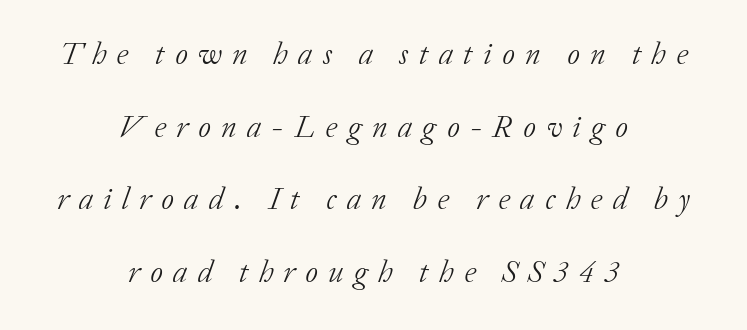
Q: Is the text bold? A: No.
Q: Is the text italic (slanted)? A: Yes, it leans right by about 20 degrees.
Q: Is the typeface a serif or a sans-serif typeface? A: Serif.
Q: Is the text underlined? A: No.
Q: How is the paragraph aligned? A: Centered.
Q: Is the spacing between letters normal or unusually wide? A: Unusually wide.
Q: Is the spacing between lines tight, normal or loose? A: Loose.
Q: Width (condensed, normal, or wide)? A: Normal.
Q: Stroke contrast? A: Low.
Q: x-height? A: Medium.
Q: Monospaced? A: No.
